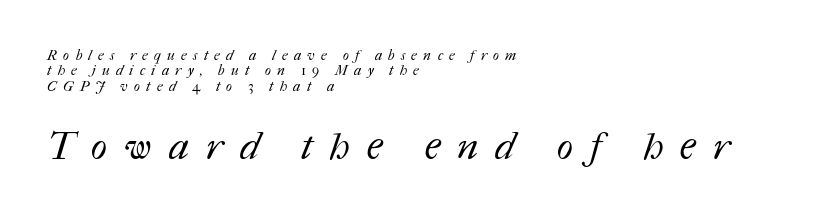
Q: Is the text bold? A: No.
Q: Is the text underlined? A: No.
Q: How is the paragraph aligned? A: Left-aligned.
Q: Is the spacing between letters normal or unusually wide? A: Unusually wide.
Q: Is the spacing between lines tight, normal or loose? A: Tight.
Q: Which block of text is set in a larger size, the first (top) or the second (bottom)? A: The second (bottom) one.
Q: Width (condensed, normal, or wide)? A: Normal.
Q: Stroke contrast? A: Medium.
Q: x-height? A: Medium.
Q: Monospaced? A: No.
